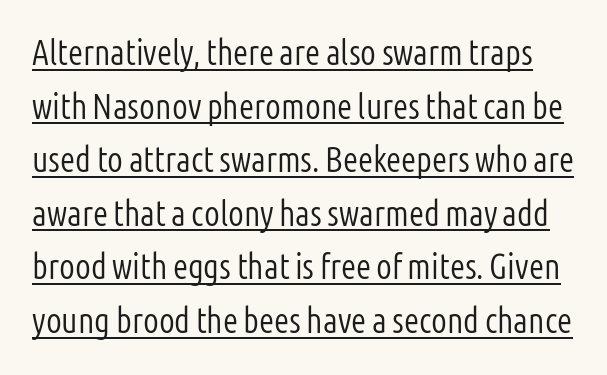
{"serif": "no", "italic": "no", "bold": "no", "weight": "light", "width": "condensed", "stroke_contrast": "low", "x_height": "medium", "monospaced": "no", "underline": "yes", "line_spacing": "normal", "line_spacing_ratio": 1.53, "letter_spacing": "normal", "letter_spacing_em": 0.0, "glyph_px": 35}
